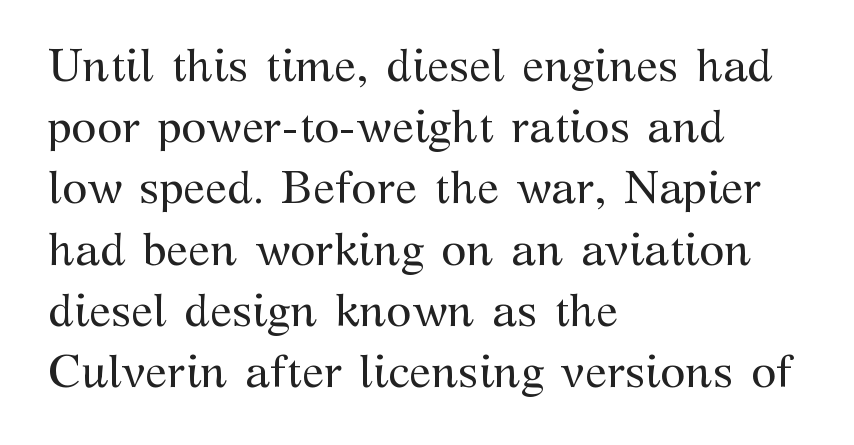
A typesetter would call this zero additional tracking. Ascenders rise straight up at ninety degrees. The ragged edge is on the right, which tells us the setting is flush left. Interline gaps are of average width in this sample. The rendering shows small feet on the letterforms — a serif design.
